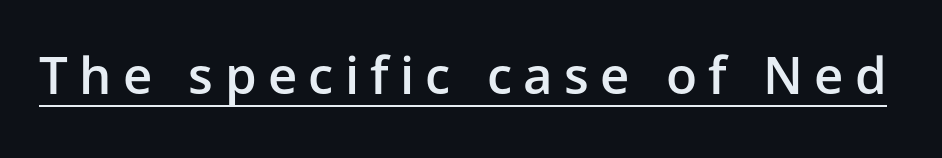
Rendered with straight, roman letterforms. Think of a printed novel: that variable character pitch is what you see here. Observe the absence of serifs on each vertical stroke in this sample. These characters rest on top of a visible drawn line. Glyph-to-glyph distance is far greater than everyday printed text.
